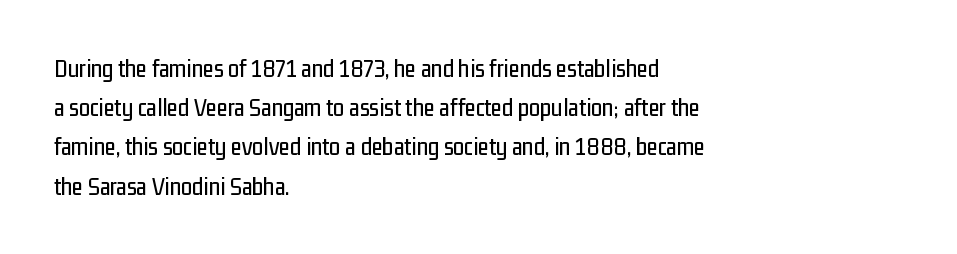
The image shows 25 px text type, upright; set left-aligned, normal line spacing (1.57x), normal letter spacing, not underlined.
